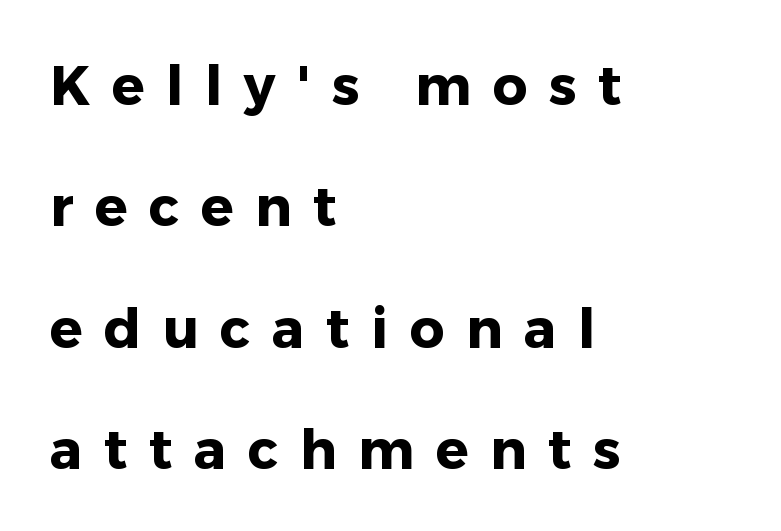
These lines stand farther apart than default settings would place them. The letters are spread apart with noticeably loose tracking. Stroke terminals: plain, sans-serif. Do the characters align in a grid? No, the font is proportional. Italic? Not at all — the glyphs are vertical.
